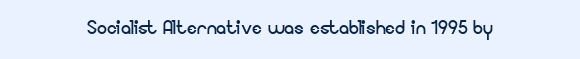
The cut favours lightness, reaching ordinary text weight at its darkest. The type is set solid horizontally, with unmodified tracking. The lettering holds an erect, upright posture throughout. These lines are centered, leaving both edges ragged. Plain, unruled lines of type.
